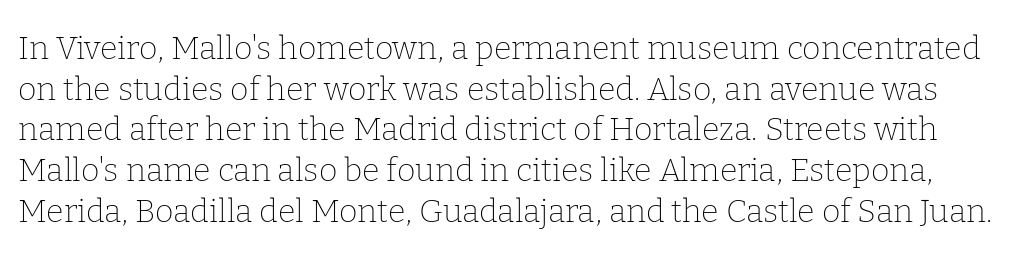
{"serif": "yes", "italic": "no", "bold": "no", "weight": "thin", "width": "normal", "stroke_contrast": "low", "x_height": "medium", "monospaced": "no", "underline": "no", "line_spacing": "normal", "line_spacing_ratio": 1.27, "letter_spacing": "normal", "letter_spacing_em": 0.0, "glyph_px": 32}
